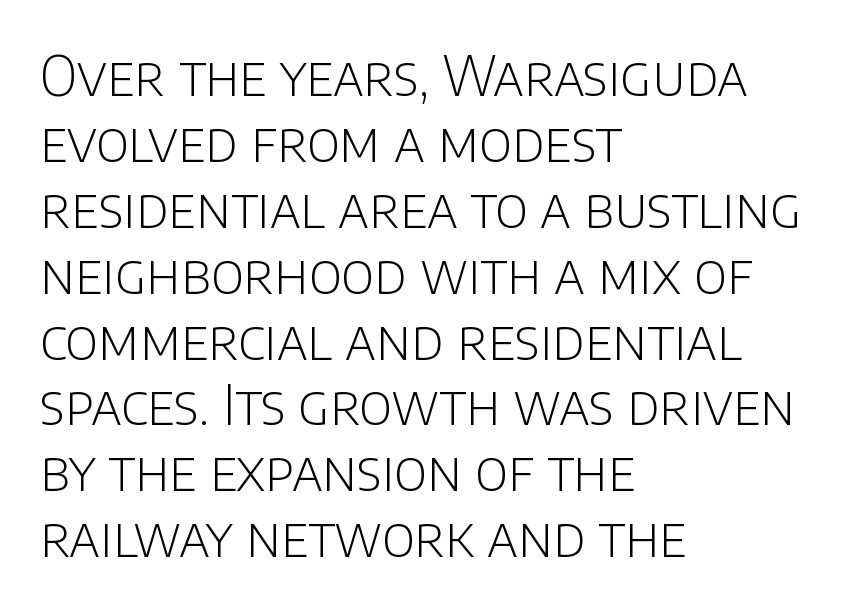
The image shows 54 px light sans-serif type, upright; set left-aligned, line spacing 1.22x, normal letter spacing, not underlined; low stroke contrast and a large x-height.
